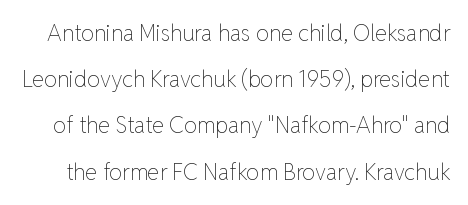
The image shows 22 px text type, upright; set loose line spacing (2.1x), normal letter spacing, not underlined.
